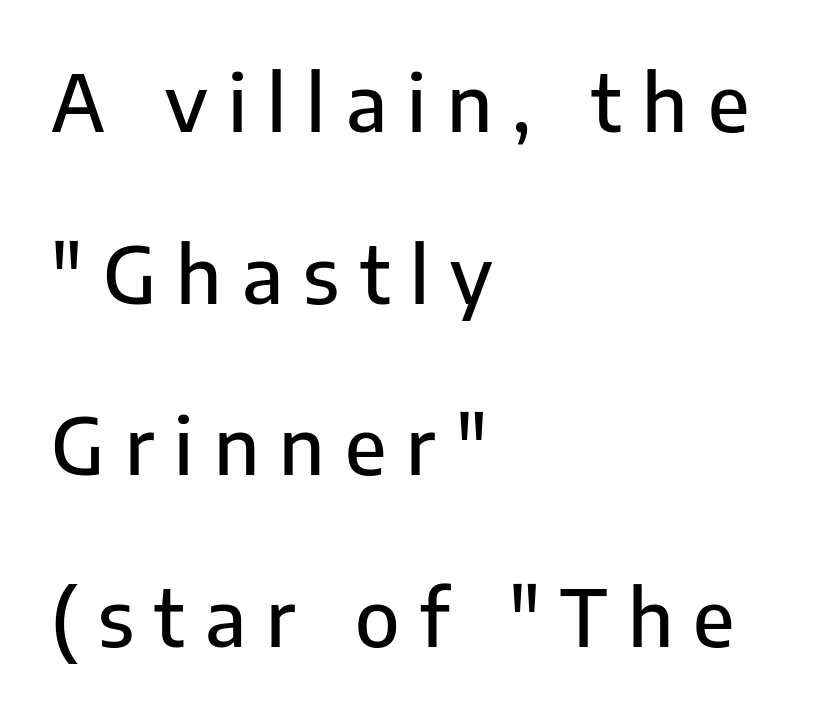
The font's upright variant was chosen for this text. Does the copy run flush right? No — it runs flush left. Is this a fixed-width face? No — the glyphs have proportional, varying widths. Clear beneath every line of the passage. The type family on display is of the sans-serif kind.
